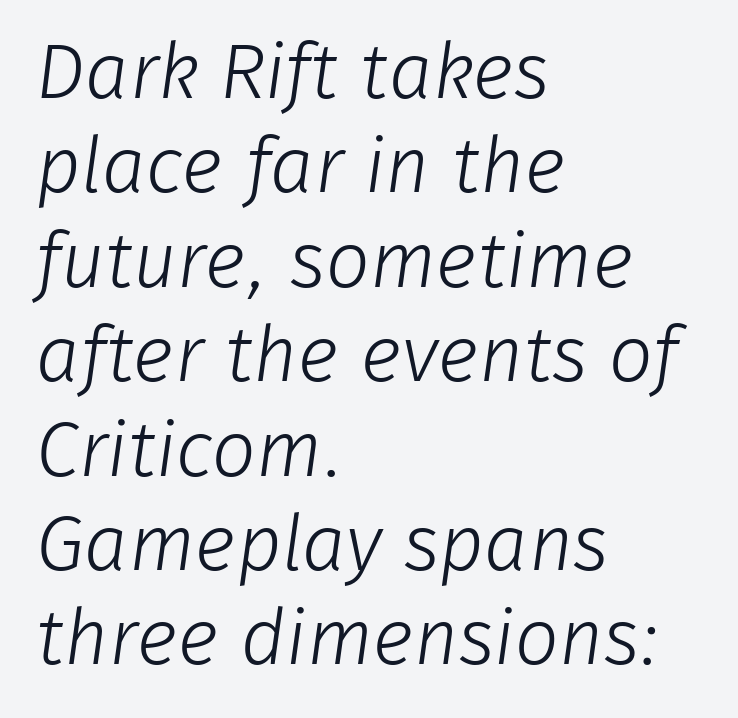
The image shows 78 px light sans-serif type; set left-aligned, line spacing 1.21x, normal letter spacing, not underlined; low stroke contrast and a medium x-height.
